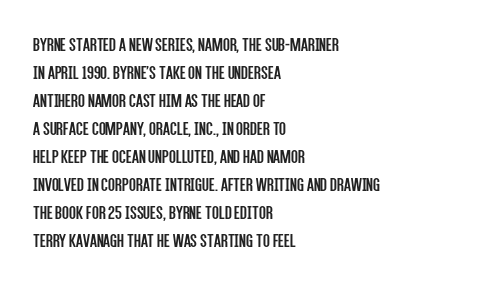
A roman cut, with each character standing at attention. Compared with a centered layout, this one pins lines to the left instead. Evenly set lines give the paragraph a standard silhouette. Heft: none added — not bold. The baseline area is clear.
